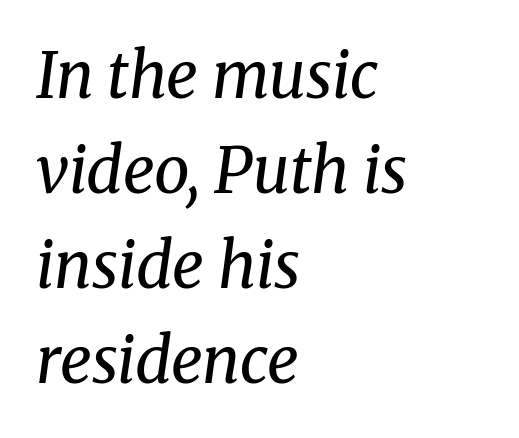
The text block is weighted toward the left margin, trailing off unevenly rightward. The letters carry serifs — small finishing strokes at the ends of their stems. In terms of posture, this sample is oblique. Is this a fixed-width face? No — the glyphs have proportional, varying widths. No extra ink here — the face is not bold.
